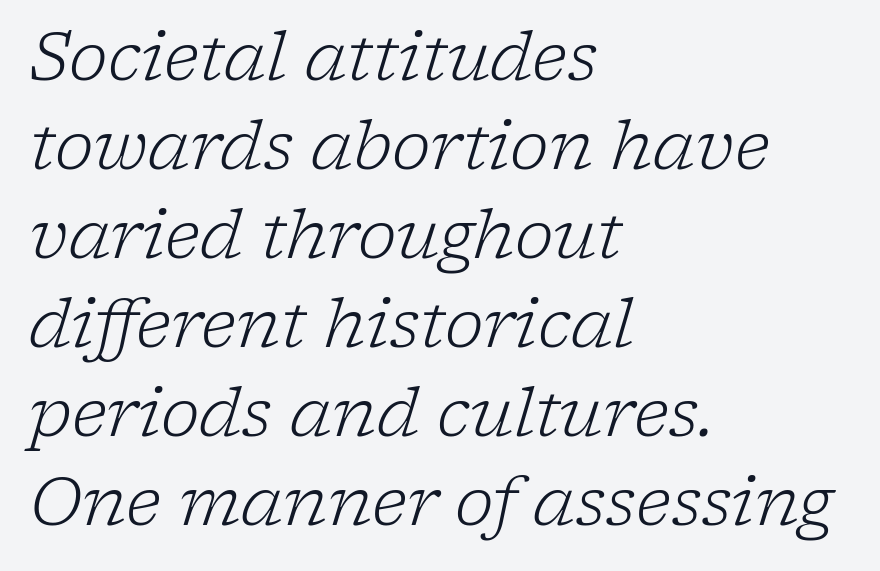
The image shows 66 px light serif type, italic (leaning right); set left-aligned, normal line spacing (1.35x), normal letter spacing, not underlined; low stroke contrast and a medium x-height.
